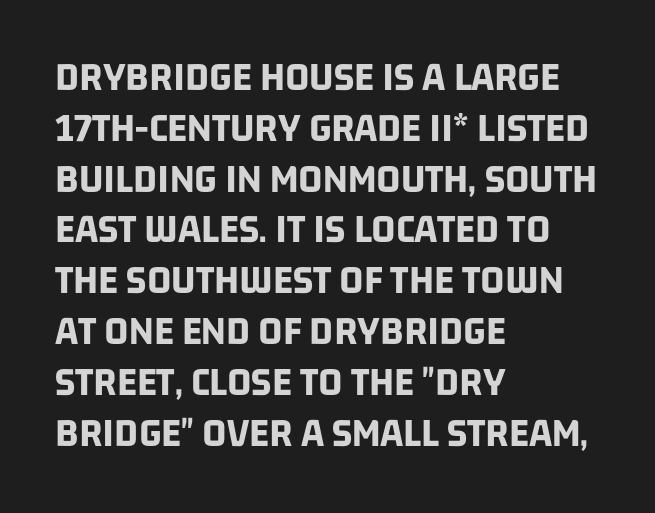
Strokes here are thick enough to call this a true bold. The strip under each line holds only bare page. Compared with typical body copy, the letter spacing here is the same. The compositor pushed each line to the left boundary. This rendering employs a face without finishing strokes, i.e., a sans-serif.
